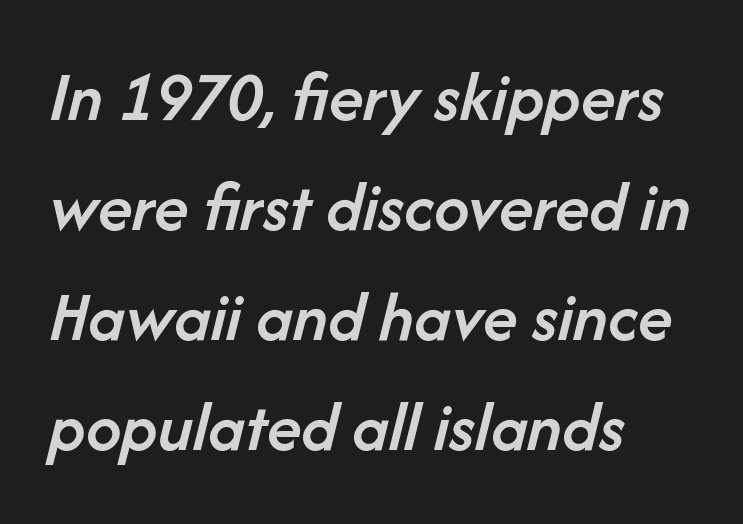
{"italic": "yes", "lean": "right", "slant_degrees": 14, "bold": "semi", "weight": "semibold", "width": "normal", "stroke_contrast": "low", "x_height": "medium", "monospaced": "no", "underline": "no", "align": "left", "line_spacing": "normal", "line_spacing_ratio": 1.55, "letter_spacing": "normal", "letter_spacing_em": 0.0, "glyph_px": 71}
